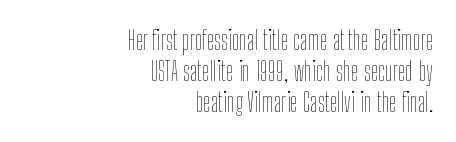
The image shows 27 px text type, upright; set right-aligned, tight line spacing (1.15x), normal letter spacing, not underlined.
